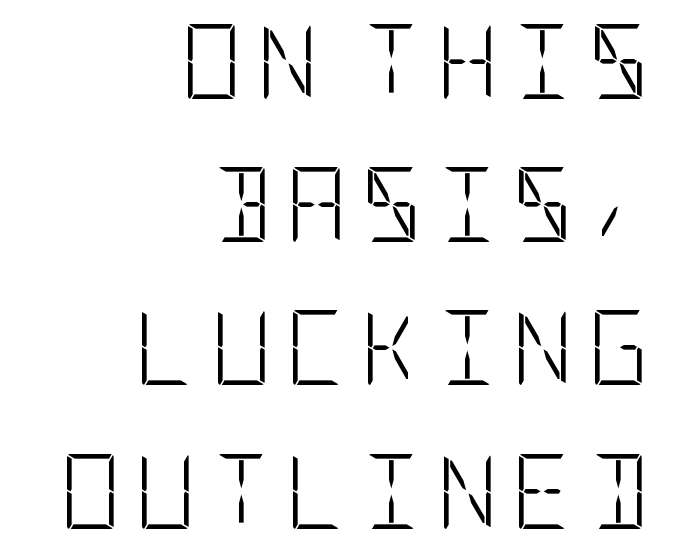
Q: Is the text bold? A: No.
Q: Is the text italic (slanted)? A: No, it is upright.
Q: Is the typeface a serif or a sans-serif typeface? A: Sans-serif.
Q: Is the text underlined? A: No.
Q: How is the paragraph aligned? A: Right-aligned.
Q: Is the spacing between lines tight, normal or loose? A: Loose.
Q: Width (condensed, normal, or wide)? A: Condensed.
Q: Stroke contrast? A: Low.
Q: x-height? A: Large.
